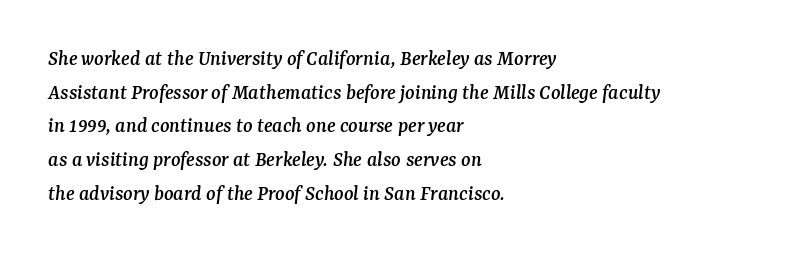
The image shows 22 px text type, italic (leaning right); set left-aligned, normal line spacing (1.53x), normal letter spacing, not underlined.
